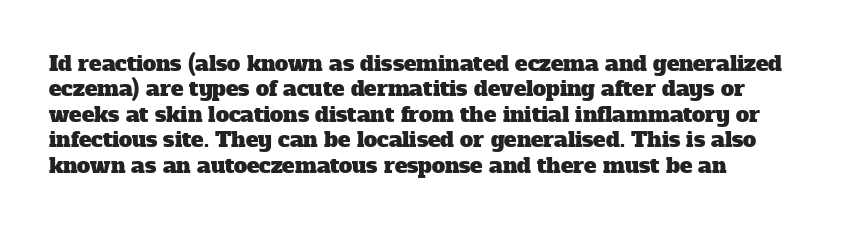
Q: Is the text underlined? A: No.
Q: How is the paragraph aligned? A: Left-aligned.
Q: Is the spacing between letters normal or unusually wide? A: Normal.
